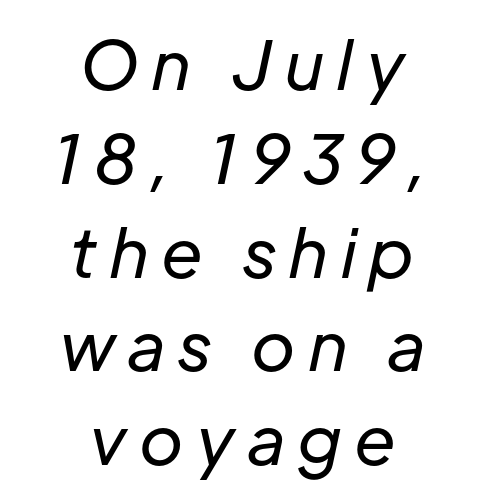
The image shows 67 px regular-weight type, italic (leaning right); set centered, normal line spacing (1.4x), not underlined; low stroke contrast and a medium x-height.
